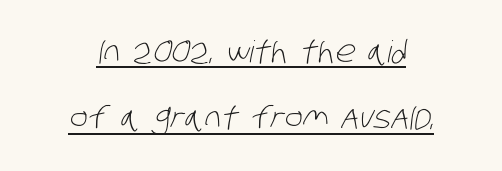
Q: Is the text bold? A: No.
Q: Is the typeface a serif or a sans-serif typeface? A: Sans-serif.
Q: Is the text underlined? A: Yes.
Q: Is the spacing between letters normal or unusually wide? A: Normal.
Q: Is the spacing between lines tight, normal or loose? A: Loose.
Q: Width (condensed, normal, or wide)? A: Condensed.
Q: Stroke contrast? A: Low.
Q: x-height? A: Large.
Q: Monospaced? A: No.
